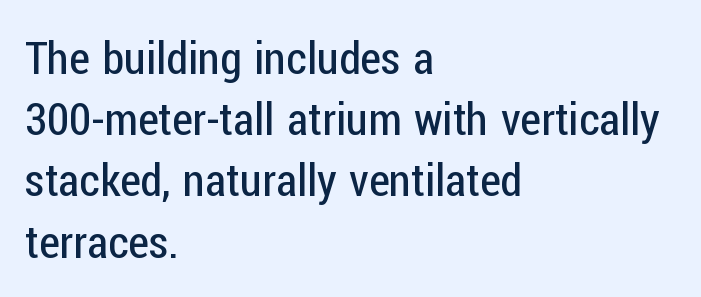
Q: Is the text bold? A: No.
Q: Is the text italic (slanted)? A: No, it is upright.
Q: Is the typeface a serif or a sans-serif typeface? A: Sans-serif.
Q: Is the text underlined? A: No.
Q: How is the paragraph aligned? A: Left-aligned.
Q: Is the spacing between letters normal or unusually wide? A: Normal.
Q: Is the spacing between lines tight, normal or loose? A: Normal.
Q: Width (condensed, normal, or wide)? A: Condensed.
Q: Stroke contrast? A: Low.
Q: x-height? A: Medium.
Q: Monospaced? A: No.
